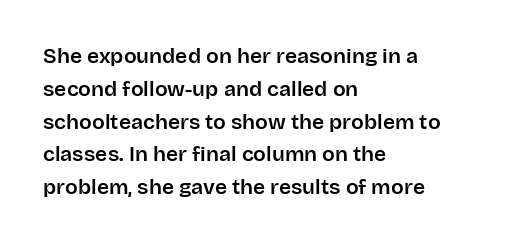
Whoever set this chose a conventional vertical rhythm. Quick note: not italic, upright. Only glyphs here, with clear space below each row. The horizontal fit of the characters is conventional and even. Notice how the passage keeps a crisp vertical edge on the left only.
